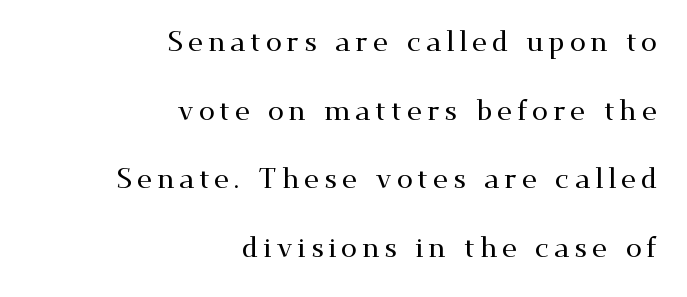
Q: Is the text italic (slanted)? A: No, it is upright.
Q: Is the typeface a serif or a sans-serif typeface? A: Serif.
Q: Is the text underlined? A: No.
Q: How is the paragraph aligned? A: Right-aligned.
Q: Is the spacing between lines tight, normal or loose? A: Loose.
Q: Width (condensed, normal, or wide)? A: Wide.
Q: Stroke contrast? A: Medium.
Q: x-height? A: Small.
Q: Monospaced? A: No.
